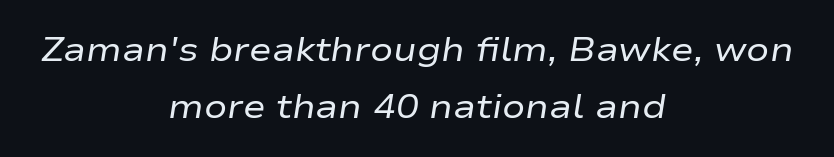
Q: Is the text bold? A: No.
Q: Is the text italic (slanted)? A: Yes, it leans right by about 9 degrees.
Q: Is the text underlined? A: No.
Q: How is the paragraph aligned? A: Centered.
Q: Is the spacing between letters normal or unusually wide? A: Normal.
Q: Is the spacing between lines tight, normal or loose? A: Normal.
Q: Width (condensed, normal, or wide)? A: Wide.
Q: Stroke contrast? A: Low.
Q: x-height? A: Medium.
Q: Monospaced? A: No.
